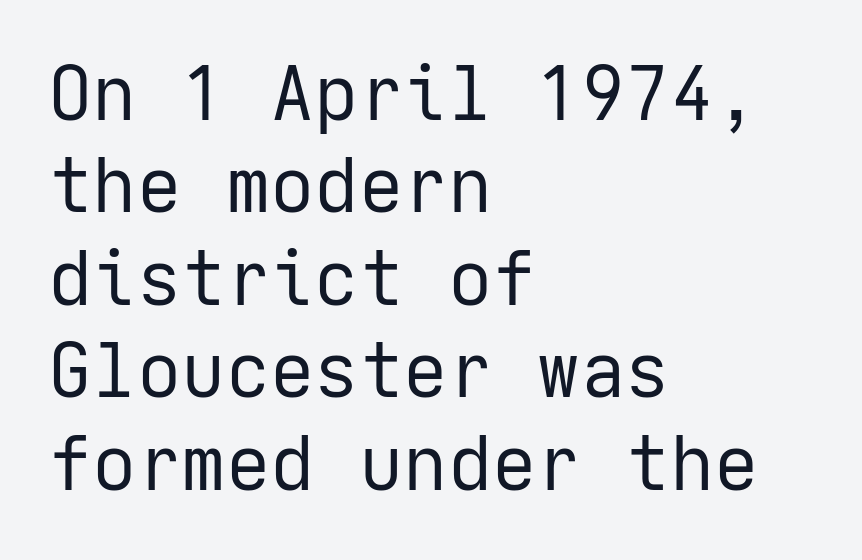
{"serif": "no", "italic": "no", "bold": "no", "weight": "regular", "width": "normal", "stroke_contrast": "low", "x_height": "medium", "underline": "no", "align": "left", "line_spacing": "normal", "line_spacing_ratio": 1.25, "letter_spacing": "normal", "letter_spacing_em": 0.0, "glyph_px": 74}
